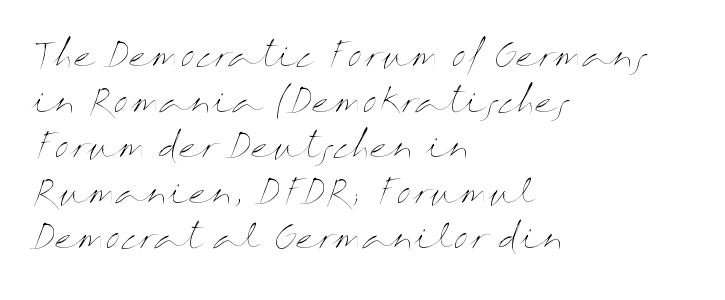
Q: Is the text bold? A: No.
Q: Is the text italic (slanted)? A: Yes.
Q: Is the text underlined? A: No.
Q: How is the paragraph aligned? A: Left-aligned.
Q: Is the spacing between letters normal or unusually wide? A: Normal.
Q: Is the spacing between lines tight, normal or loose? A: Normal.
Q: Width (condensed, normal, or wide)? A: Wide.
Q: Stroke contrast? A: Medium.
Q: x-height? A: Medium.
Q: Monospaced? A: No.
